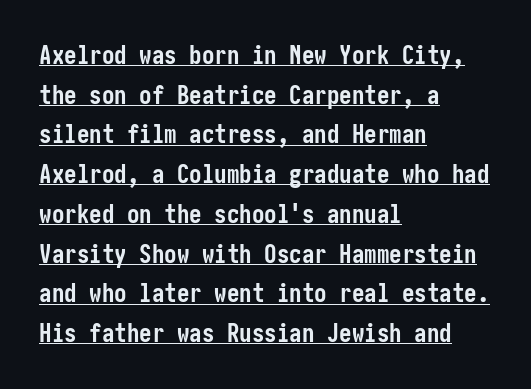
The image shows 25 px bold type, upright; set left-aligned, normal line spacing (1.59x), normal letter spacing, underlined.
